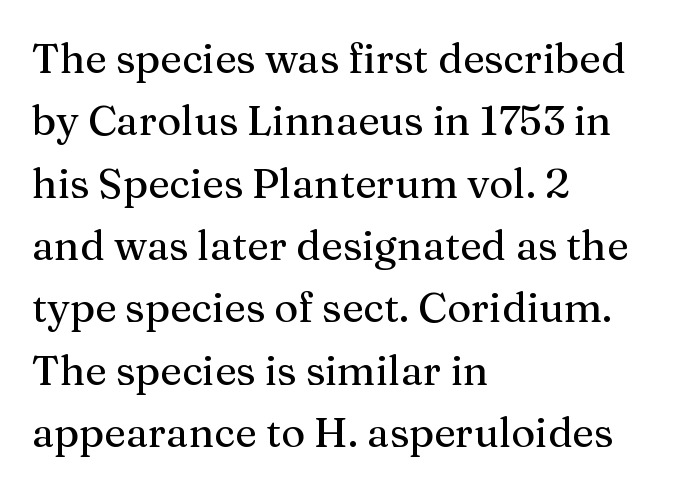
The image shows 41 px serif type, upright; set left-aligned, normal line spacing (1.52x), normal letter spacing, not underlined; medium stroke contrast and a medium x-height.
